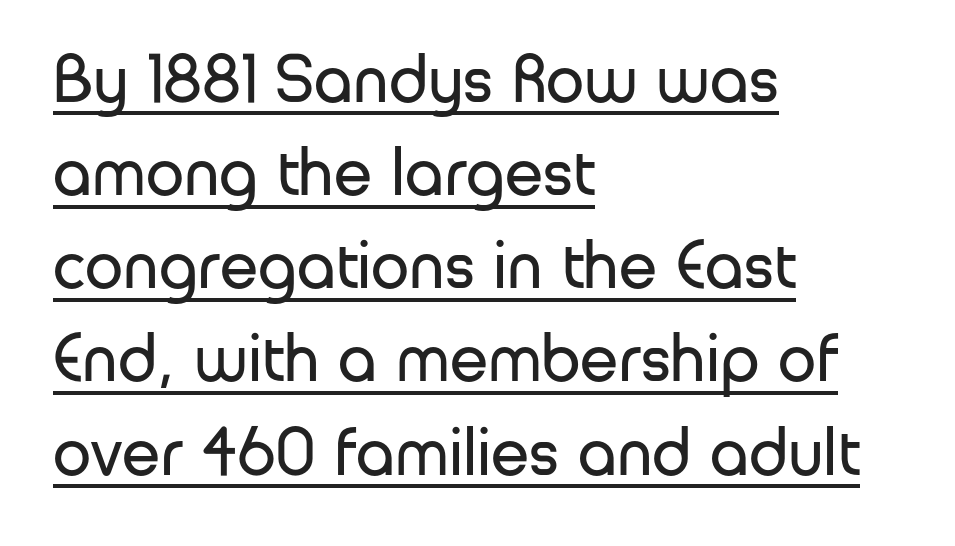
{"serif": "no", "italic": "no", "bold": "no", "weight": "regular", "width": "normal", "stroke_contrast": "low", "x_height": "medium", "monospaced": "no", "underline": "yes", "align": "left", "line_spacing": "normal", "line_spacing_ratio": 1.35, "letter_spacing": "normal", "letter_spacing_em": 0.0, "glyph_px": 69}
